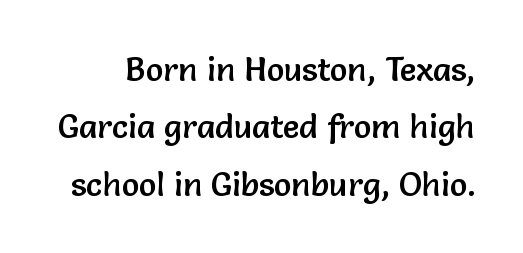
The image shows 33 px sans-serif type, upright; set line spacing 1.74x, normal letter spacing, not underlined; low stroke contrast and a medium x-height.
